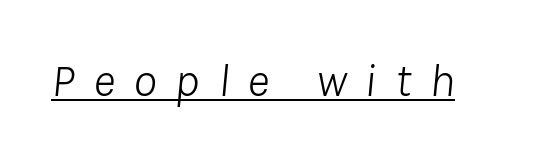
Think standard paragraph weight, or any step lighter than that. Every character sits at an angle, as italics do. You could only call the tracking loose — the letters float apart. You could not count columns in this text — the font is proportionally spaced.
